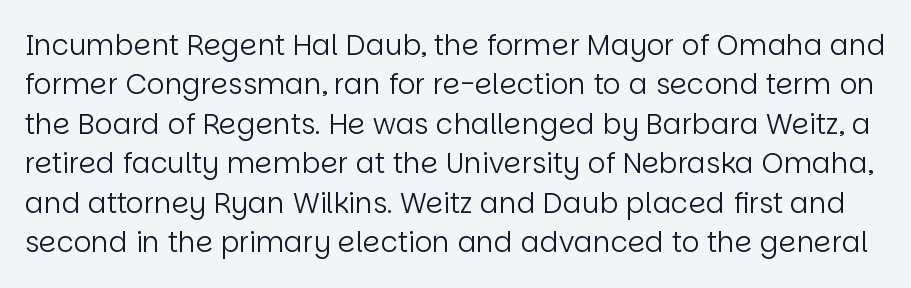
{"serif": "no", "italic": "no", "bold": "no", "weight": "regular", "width": "normal", "stroke_contrast": "low", "x_height": "large", "monospaced": "no", "underline": "no", "line_spacing": "normal", "line_spacing_ratio": 1.41, "letter_spacing": "normal", "letter_spacing_em": 0.0, "glyph_px": 28}
